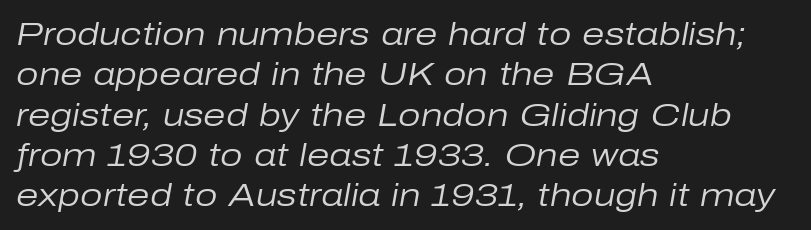
{"italic": "yes", "lean": "right", "slant_degrees": 10, "bold": "no", "weight": "regular", "width": "normal", "stroke_contrast": "low", "x_height": "medium", "monospaced": "no", "underline": "no", "align": "left", "line_spacing": "normal", "line_spacing_ratio": 1.26, "letter_spacing": "normal", "letter_spacing_em": 0.0, "glyph_px": 32}
